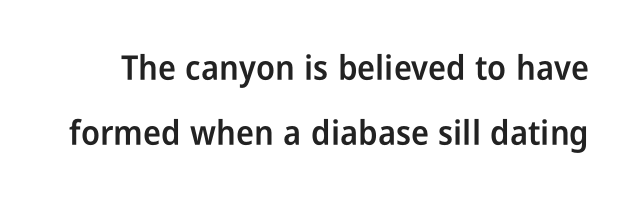
{"serif": "no", "italic": "no", "bold": "semi", "weight": "semibold", "width": "condensed", "stroke_contrast": "low", "x_height": "medium", "monospaced": "no", "underline": "no", "line_spacing": "loose", "line_spacing_ratio": 1.92, "letter_spacing": "normal", "letter_spacing_em": 0.0, "glyph_px": 34}
